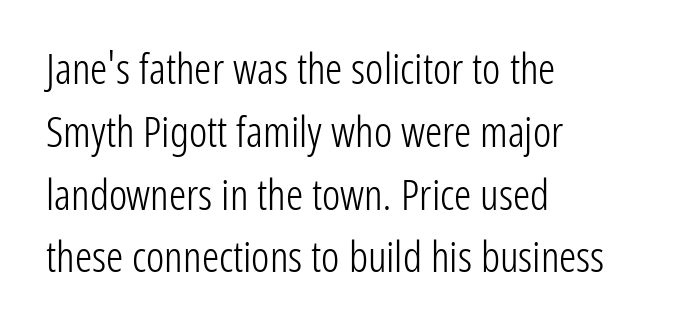
The area under the type is left untouched. Stem width sits at or under what a default text font uses. Tall strokes in this sample are plumb rather than angled. Compared with typical body copy, the letter spacing here is the same. Caption: multi-line text, flush left, ragged right.
